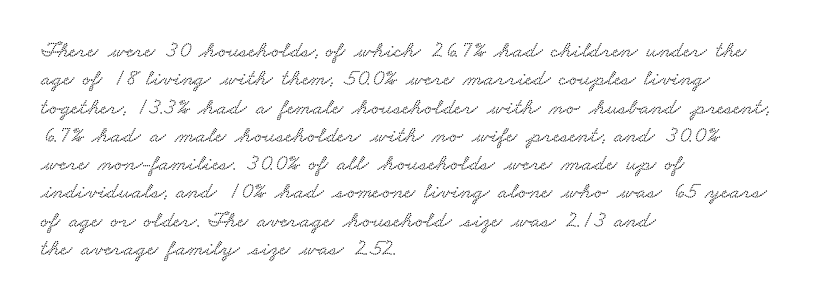
Q: Is the text underlined? A: No.
Q: How is the paragraph aligned? A: Left-aligned.
Q: Is the spacing between letters normal or unusually wide? A: Normal.
